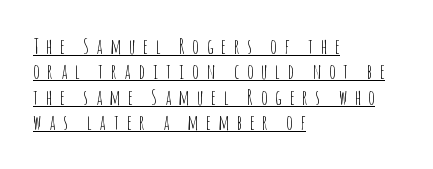
Each line starts at the same left margin while the right side varies. Tall strokes in this sample are plumb rather than angled. Has an underline been added? It has. These lines have a slow, spaced-out rhythm from letter to letter. Weight: in the light-to-regular range. Compared with typical paragraphs, the rows here are spaced about the same.
